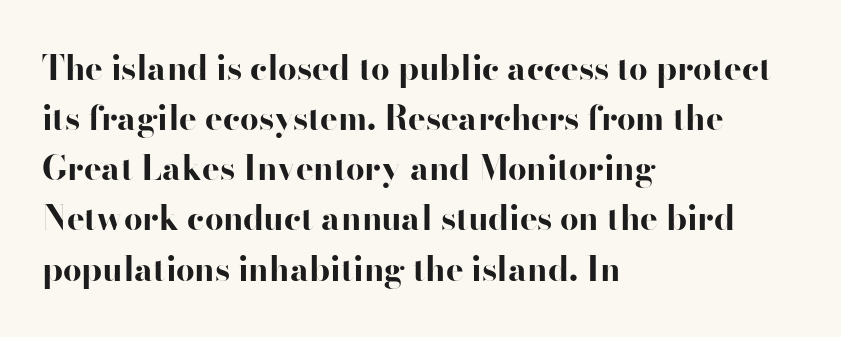
Q: Is the text bold? A: Yes.
Q: Is the text italic (slanted)? A: No, it is upright.
Q: Is the typeface a serif or a sans-serif typeface? A: Sans-serif.
Q: Is the text underlined? A: No.
Q: How is the paragraph aligned? A: Left-aligned.
Q: Is the spacing between letters normal or unusually wide? A: Normal.
Q: Is the spacing between lines tight, normal or loose? A: Normal.
Q: Width (condensed, normal, or wide)? A: Wide.
Q: Stroke contrast? A: High.
Q: x-height? A: Small.
Q: Monospaced? A: No.
